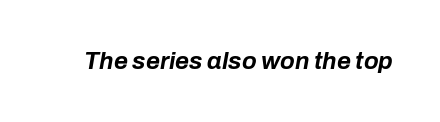
Quick note: underline off. The font is running at its bold setting. Nothing unusual about the tracking: characters are spaced as the font intends. Compared with ordinary roman type, these characters are visibly tilted.
